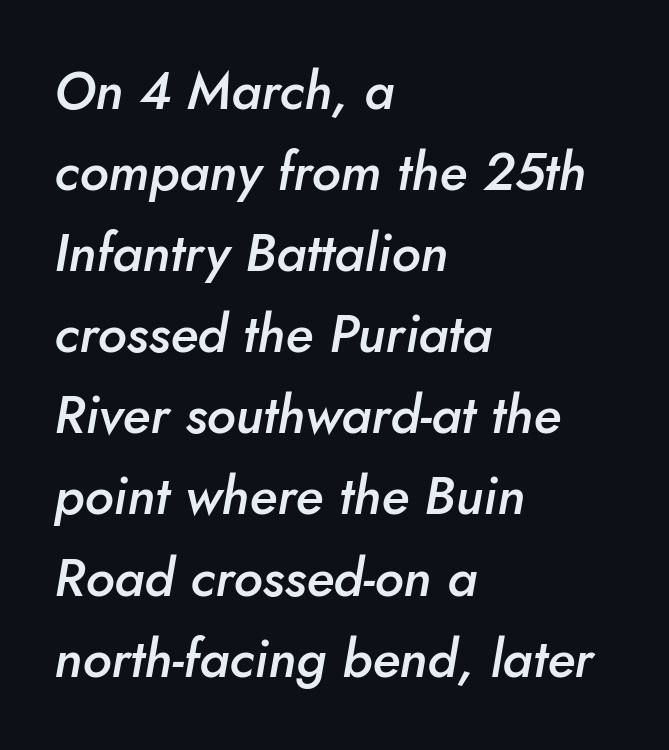
Q: Is the text bold? A: Semi-bold.
Q: Is the text italic (slanted)? A: Yes, it leans right by about 10 degrees.
Q: Is the text underlined? A: No.
Q: How is the paragraph aligned? A: Left-aligned.
Q: Is the spacing between letters normal or unusually wide? A: Normal.
Q: Is the spacing between lines tight, normal or loose? A: Normal.
Q: Width (condensed, normal, or wide)? A: Normal.
Q: Stroke contrast? A: Low.
Q: x-height? A: Small.
Q: Monospaced? A: No.
